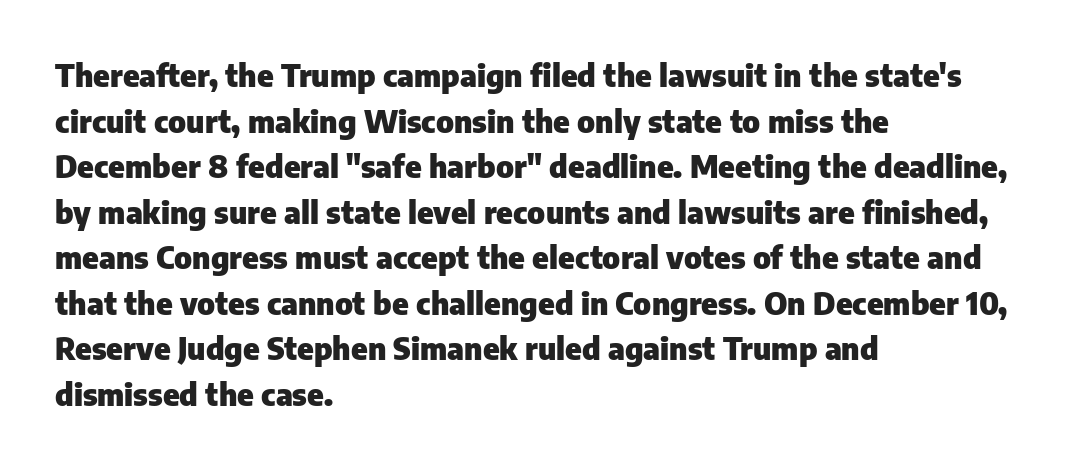
The image shows 31 px heavy sans-serif type, upright; set left-aligned, normal line spacing (1.47x), normal letter spacing, not underlined; low stroke contrast and a medium x-height.
